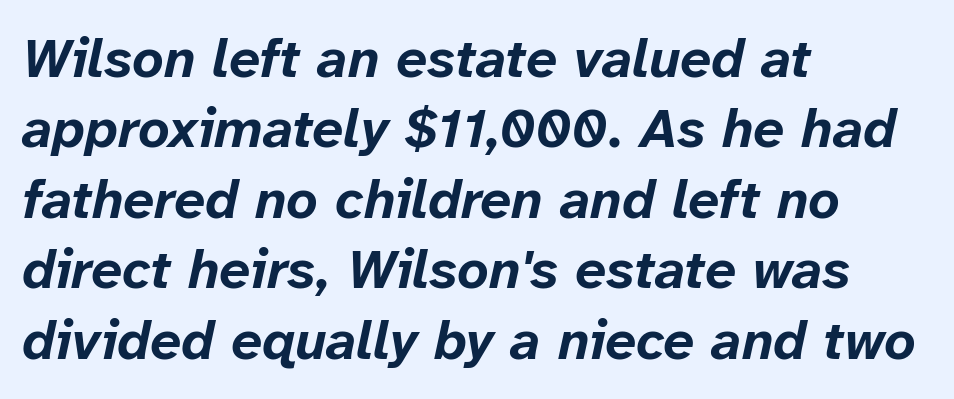
One-word summary of the alignment: left. Type without underlining. The rendering uses a bold face; every stroke is thick and dark. This sample keeps an unexceptional amount of space between lines.
